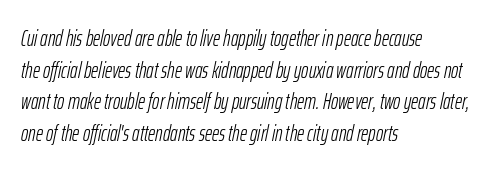
Nothing unusual about the tracking: characters are spaced as the font intends. Designer's note — italics engaged. The typesetter chose a ragged-right arrangement here. Stroke thickness stays within the range of a standard reading face or lighter. The rendering uses a moderate line-height, typical for paragraphs.
